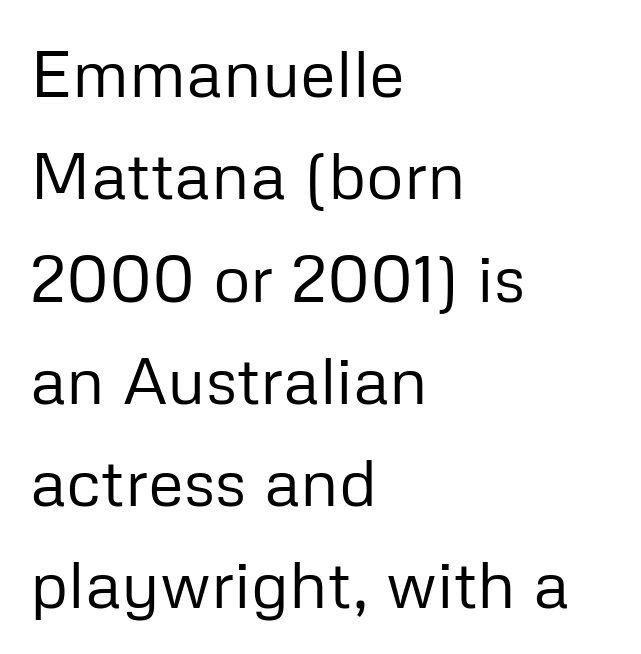
{"serif": "no", "italic": "no", "bold": "no", "weight": "regular", "width": "normal", "stroke_contrast": "low", "x_height": "medium", "monospaced": "no", "underline": "no", "align": "left", "line_spacing": "normal", "line_spacing_ratio": 1.55, "letter_spacing": "normal", "letter_spacing_em": 0.0, "glyph_px": 66}
